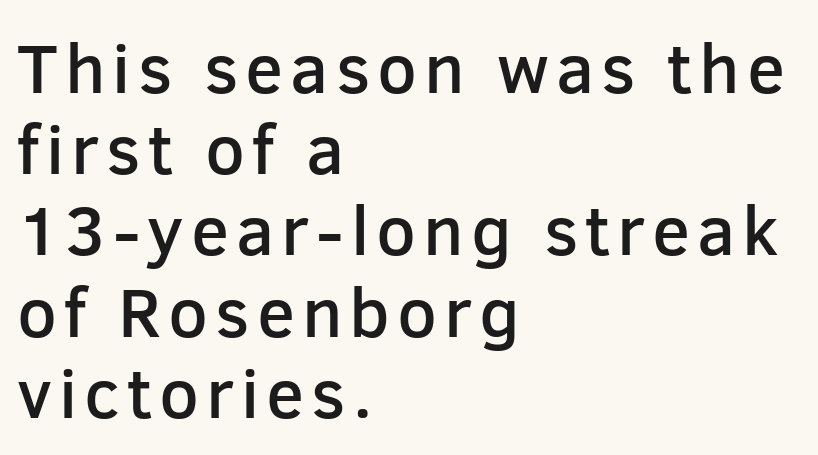
Caption: multi-line text, flush left, ragged right. Varying glyph widths throughout — classic text-font behaviour. The typography opts for an upright posture over an oblique one. Serif or sans? Sans — the stroke terminals are bare.
